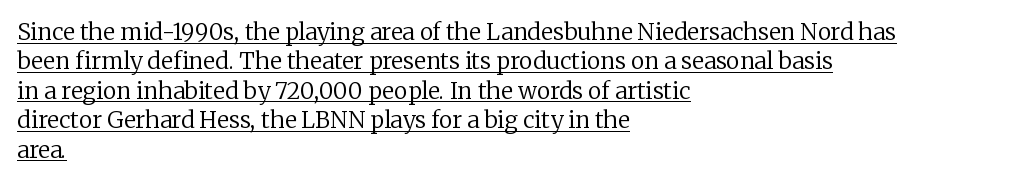
The image shows 23 px text type, upright; set left-aligned, normal line spacing (1.28x), normal letter spacing, underlined.
